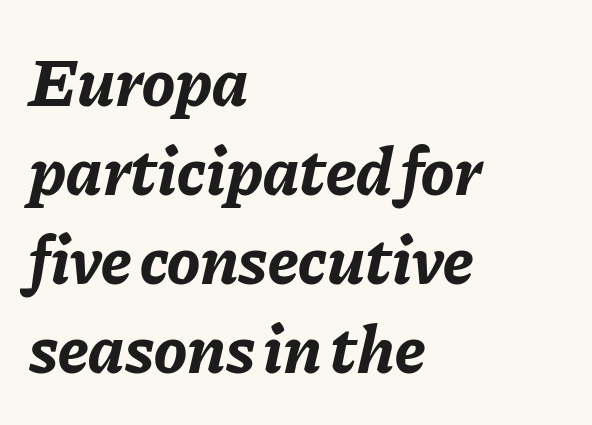
Q: Is the text bold? A: Yes.
Q: Is the text italic (slanted)? A: Yes, it leans right by about 11 degrees.
Q: Is the text underlined? A: No.
Q: How is the paragraph aligned? A: Left-aligned.
Q: Is the spacing between letters normal or unusually wide? A: Normal.
Q: Is the spacing between lines tight, normal or loose? A: Normal.
Q: Width (condensed, normal, or wide)? A: Normal.
Q: Stroke contrast? A: Low.
Q: x-height? A: Medium.
Q: Monospaced? A: No.
